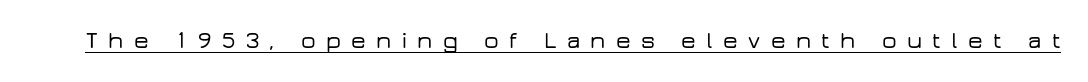
Q: Is the text italic (slanted)? A: No, it is upright.
Q: Is the text underlined? A: Yes.
Q: Is the spacing between letters normal or unusually wide? A: Unusually wide.
